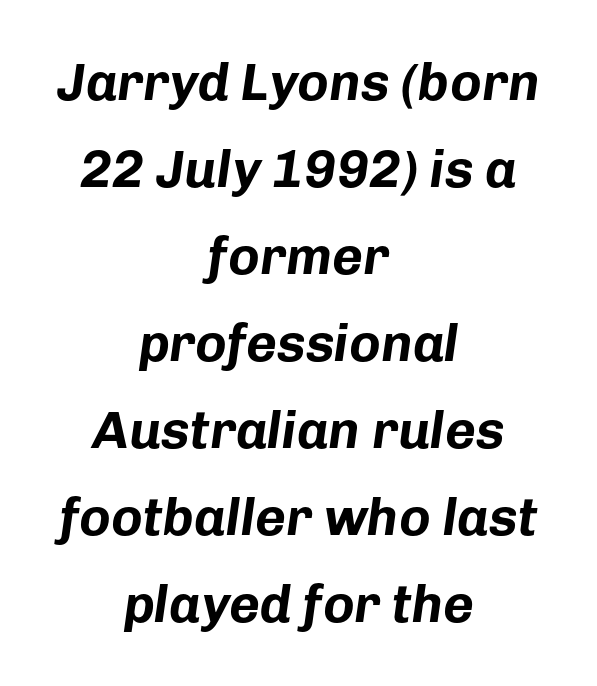
The image shows 53 px bold type, italic (leaning right); set centered, normal line spacing (1.64x), normal letter spacing, not underlined; low stroke contrast and a medium x-height.
